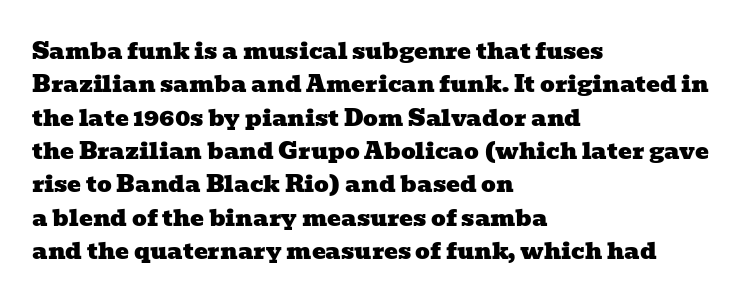
The image shows 23 px text type; set left-aligned, normal line spacing (1.45x), normal letter spacing, not underlined.
